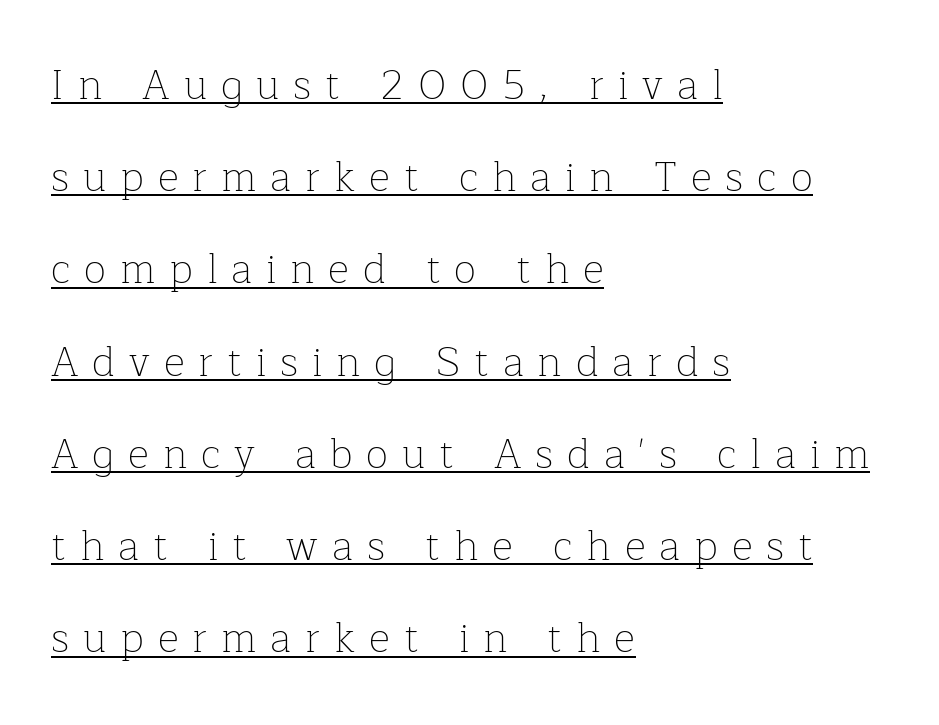
{"serif": "yes", "italic": "no", "bold": "no", "weight": "thin", "width": "normal", "stroke_contrast": "low", "x_height": "medium", "monospaced": "no", "underline": "yes", "align": "left", "line_spacing": "loose", "line_spacing_ratio": 2.25, "letter_spacing": "wide", "letter_spacing_em": 0.34, "glyph_px": 41}
